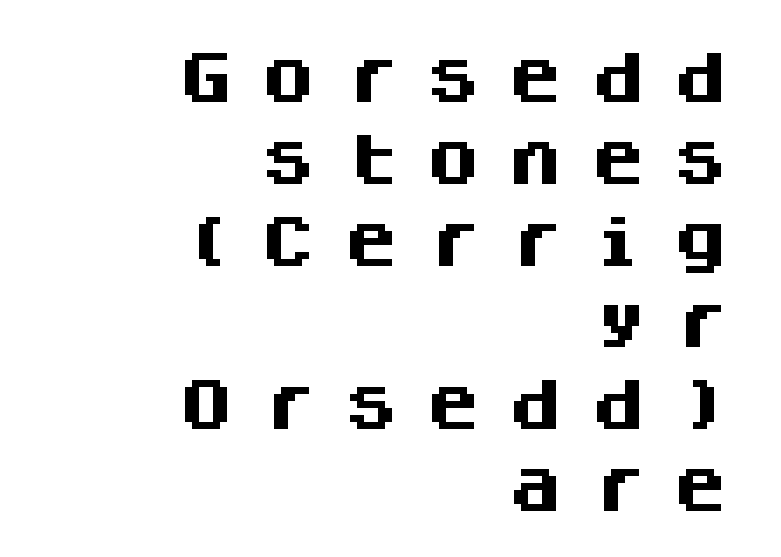
{"serif": "no", "italic": "no", "bold": "yes", "weight": "heavy", "width": "normal", "stroke_contrast": "medium", "x_height": "large", "monospaced": "yes", "underline": "no", "align": "right", "line_spacing": "normal", "line_spacing_ratio": 1.46, "letter_spacing": "wide", "letter_spacing_em": 0.47, "glyph_px": 56}
